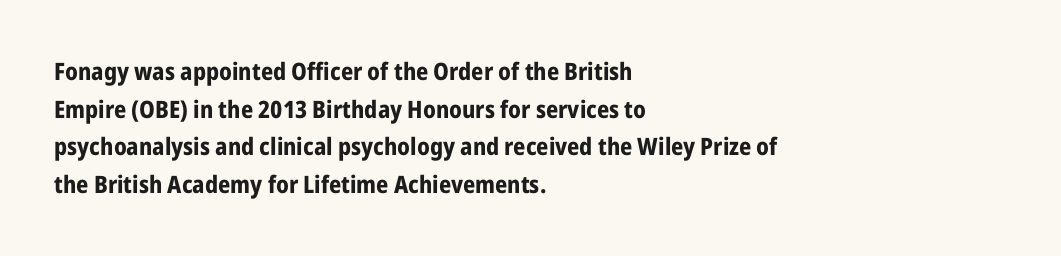
{"italic": "no", "bold": "yes", "underline": "no", "align": "left", "line_spacing": "normal", "line_spacing_ratio": 1.57, "letter_spacing": "normal", "letter_spacing_em": 0.0, "glyph_px": 24}
